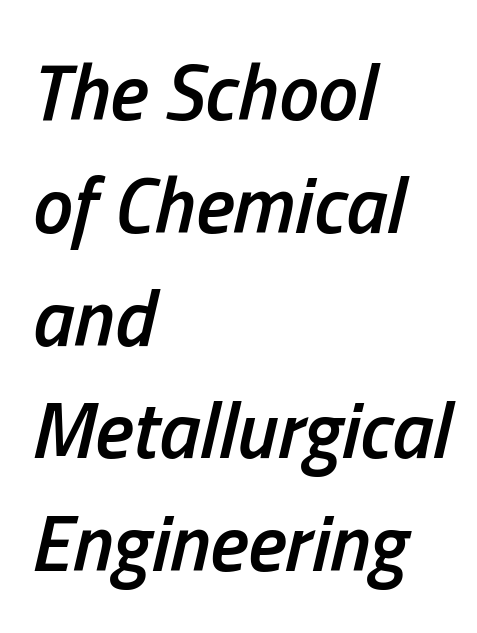
{"italic": "yes", "lean": "right", "slant_degrees": 13, "bold": "semi", "weight": "semibold", "width": "condensed", "stroke_contrast": "low", "x_height": "medium", "monospaced": "no", "underline": "no", "align": "left", "line_spacing": "normal", "line_spacing_ratio": 1.41, "letter_spacing": "normal", "letter_spacing_em": 0.0, "glyph_px": 80}
